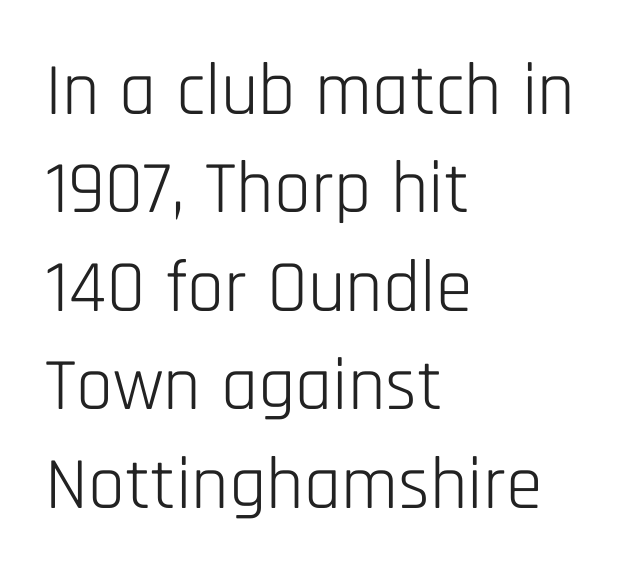
{"serif": "no", "italic": "no", "bold": "no", "weight": "light", "width": "condensed", "stroke_contrast": "low", "x_height": "large", "monospaced": "no", "underline": "no", "align": "left", "line_spacing": "normal", "line_spacing_ratio": 1.33, "letter_spacing": "normal", "letter_spacing_em": 0.0, "glyph_px": 74}
